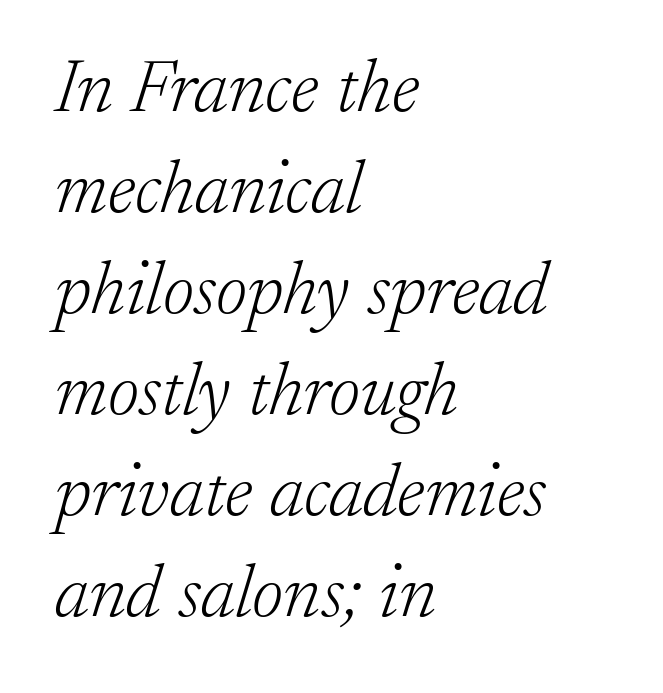
The image shows 76 px light serif type, italic (leaning right); set left-aligned, normal line spacing (1.33x), normal letter spacing, not underlined; low stroke contrast and a small x-height.
